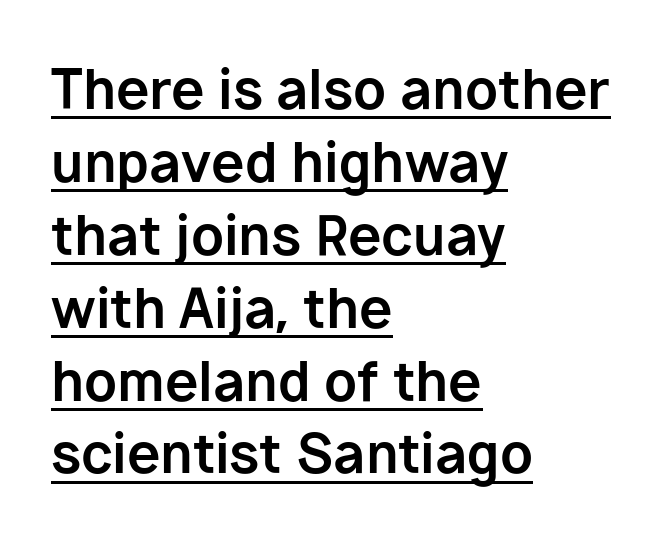
{"serif": "no", "italic": "no", "bold": "yes", "weight": "bold", "width": "normal", "stroke_contrast": "low", "x_height": "medium", "monospaced": "no", "underline": "yes", "align": "left", "line_spacing": "normal", "line_spacing_ratio": 1.35, "letter_spacing": "normal", "letter_spacing_em": 0.0, "glyph_px": 54}
